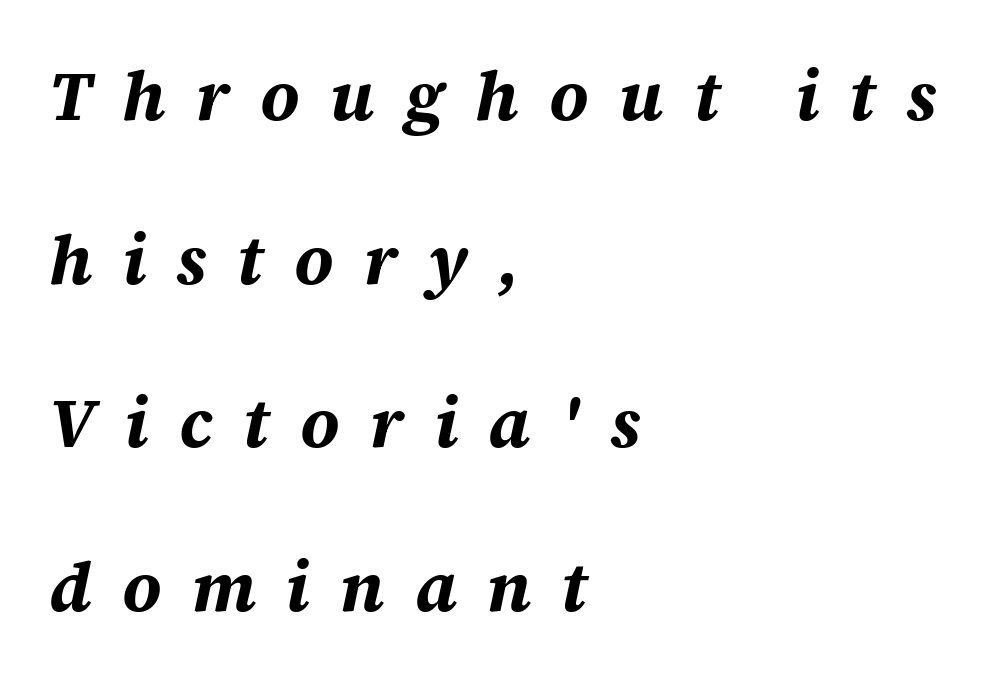
{"italic": "yes", "lean": "right", "slant_degrees": 12, "bold": "yes", "weight": "bold", "width": "normal", "stroke_contrast": "medium", "x_height": "large", "monospaced": "no", "underline": "no", "align": "left", "line_spacing": "loose", "line_spacing_ratio": 2.37, "letter_spacing": "wide", "letter_spacing_em": 0.44, "glyph_px": 69}
